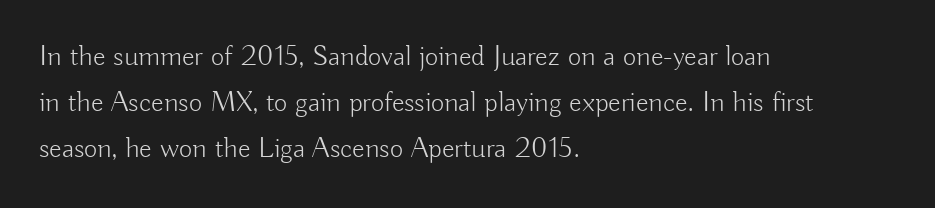
{"serif": "no", "italic": "no", "bold": "no", "weight": "light", "width": "normal", "stroke_contrast": "low", "x_height": "small", "monospaced": "no", "underline": "no", "align": "left", "line_spacing": "normal", "line_spacing_ratio": 1.59, "letter_spacing": "normal", "letter_spacing_em": 0.0, "glyph_px": 29}
